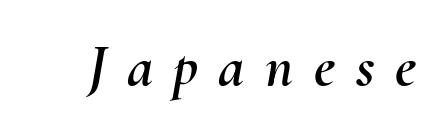
Q: Is the text italic (slanted)? A: Yes, it leans right by about 10 degrees.
Q: Is the text underlined? A: No.
Q: Is the spacing between letters normal or unusually wide? A: Unusually wide.
Q: Width (condensed, normal, or wide)? A: Normal.
Q: Stroke contrast? A: Medium.
Q: x-height? A: Small.
Q: Monospaced? A: No.
